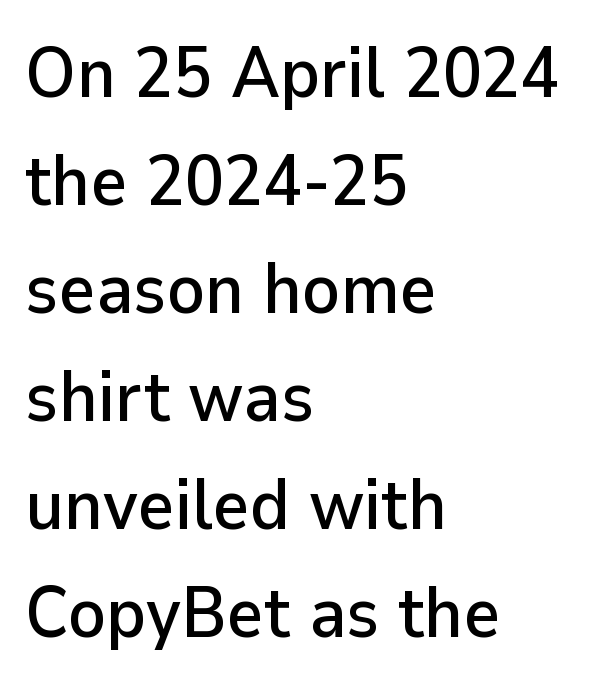
Q: Is the text italic (slanted)? A: No, it is upright.
Q: Is the typeface a serif or a sans-serif typeface? A: Sans-serif.
Q: Is the text underlined? A: No.
Q: How is the paragraph aligned? A: Left-aligned.
Q: Is the spacing between letters normal or unusually wide? A: Normal.
Q: Is the spacing between lines tight, normal or loose? A: Normal.
Q: Width (condensed, normal, or wide)? A: Normal.
Q: Stroke contrast? A: Low.
Q: x-height? A: Medium.
Q: Monospaced? A: No.
